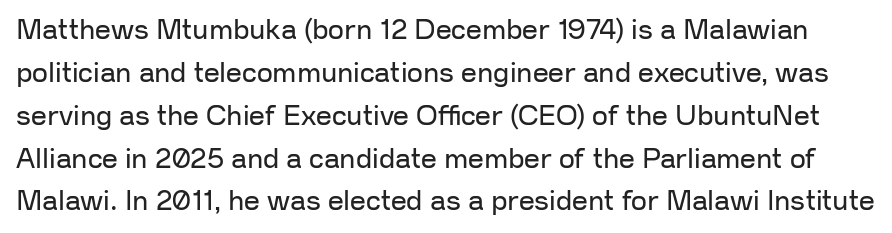
The image shows 28 px regular-weight sans-serif type, upright; set normal line spacing (1.53x), normal letter spacing, not underlined; low stroke contrast and a medium x-height.
